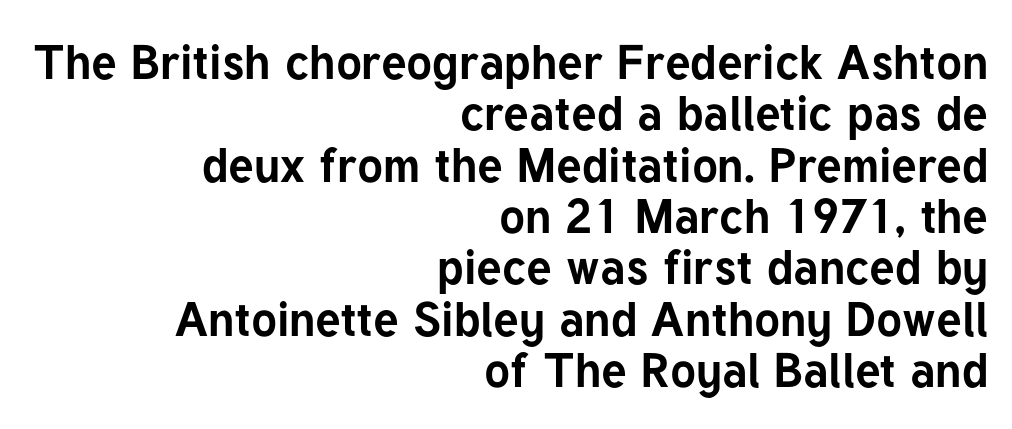
The image shows 48 px bold sans-serif type, upright; set right-aligned, tight line spacing (1.07x), normal letter spacing, not underlined; low stroke contrast and a medium x-height.
